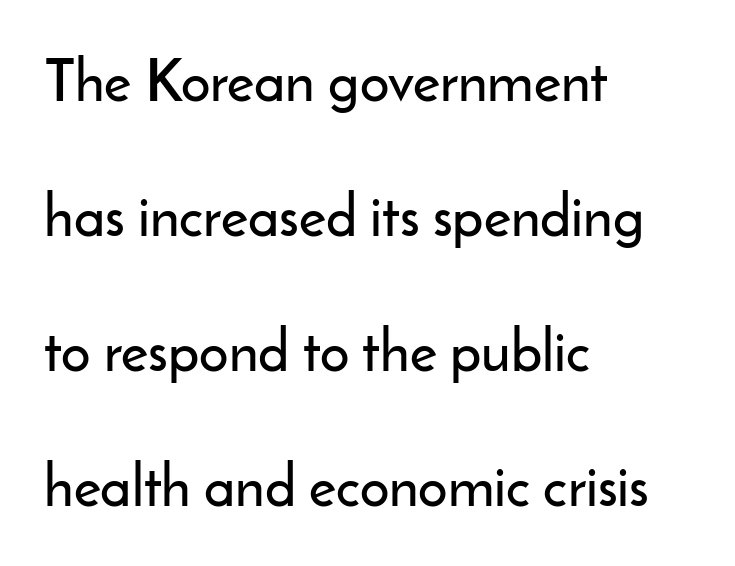
Q: Is the text italic (slanted)? A: No, it is upright.
Q: Is the typeface a serif or a sans-serif typeface? A: Sans-serif.
Q: Is the text underlined? A: No.
Q: How is the paragraph aligned? A: Left-aligned.
Q: Is the spacing between letters normal or unusually wide? A: Normal.
Q: Is the spacing between lines tight, normal or loose? A: Loose.
Q: Width (condensed, normal, or wide)? A: Normal.
Q: Stroke contrast? A: Low.
Q: x-height? A: Small.
Q: Monospaced? A: No.
